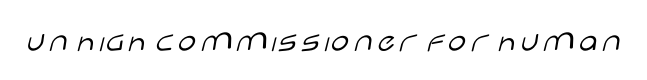
{"serif": "no", "bold": "no", "weight": "light", "width": "wide", "stroke_contrast": "low", "x_height": "large", "monospaced": "no", "underline": "no", "letter_spacing": "normal", "letter_spacing_em": 0.0, "glyph_px": 33}
